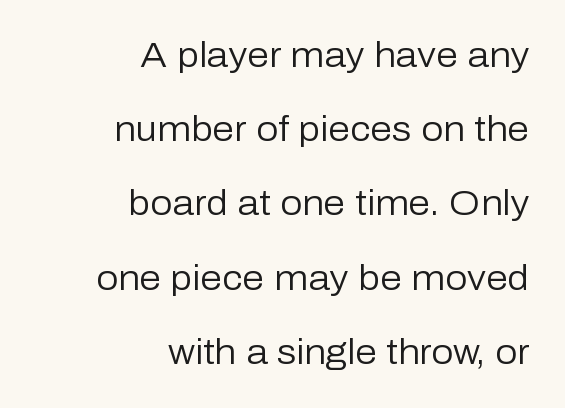
{"serif": "no", "italic": "no", "bold": "no", "weight": "regular", "width": "normal", "stroke_contrast": "low", "x_height": "medium", "monospaced": "no", "underline": "no", "align": "right", "line_spacing": "loose", "line_spacing_ratio": 2.12, "letter_spacing": "normal", "letter_spacing_em": 0.0, "glyph_px": 35}
